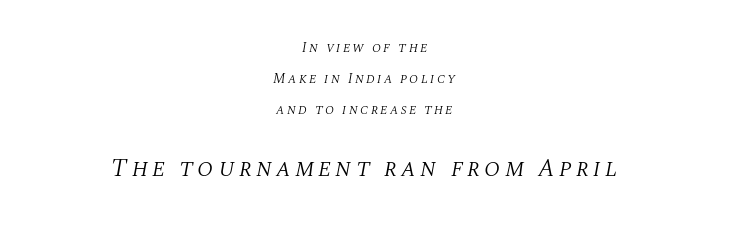
{"italic": "yes", "lean": "right", "slant_degrees": 10, "bold": "no", "underline": "no", "align": "center", "line_spacing": "loose", "line_spacing_ratio": 2.2, "larger_block": "second", "size_ratio": 1.79, "glyph_px": 25}
